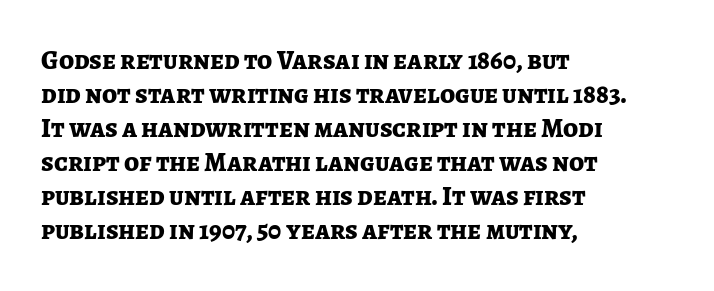
The image shows 27 px bold type, upright; set left-aligned, normal line spacing (1.26x), normal letter spacing, not underlined.
